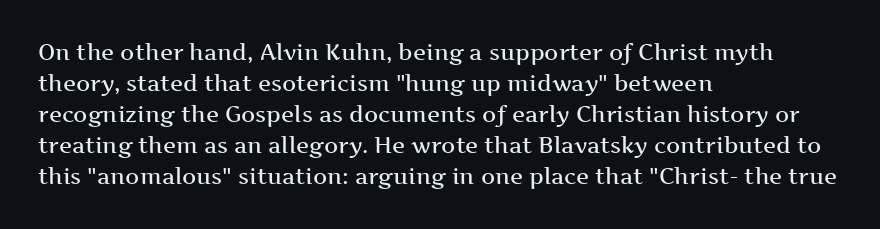
Q: Is the text bold? A: Semi-bold.
Q: Is the text italic (slanted)? A: No, it is upright.
Q: Is the text underlined? A: No.
Q: How is the paragraph aligned? A: Left-aligned.
Q: Is the spacing between letters normal or unusually wide? A: Normal.
Q: Is the spacing between lines tight, normal or loose? A: Normal.
